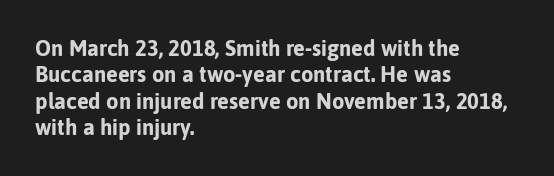
The image shows 22 px bold type, upright; set left-aligned, line spacing 1.2x, normal letter spacing, not underlined.
